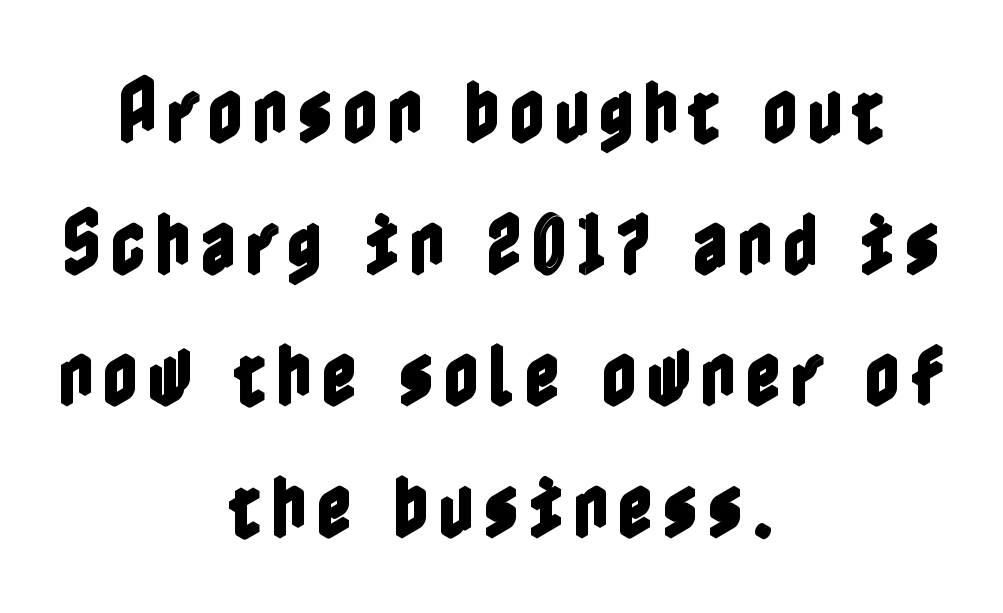
{"italic": "no", "width": "condensed", "x_height": "medium", "underline": "no", "align": "center", "line_spacing_ratio": 1.88, "glyph_px": 70}
